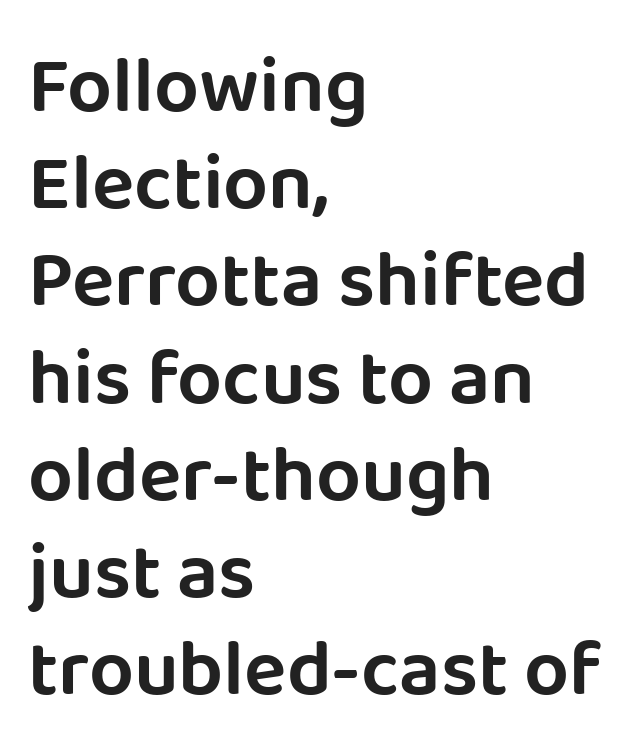
The tracking reads as untouched default to a designer's eye. The gap between lines stays unmarked. A student would call this left alignment; a typographer would say flush left, rag right. Varying glyph widths throughout — classic text-font behaviour. Posture: straight, roman, zero tilt.
